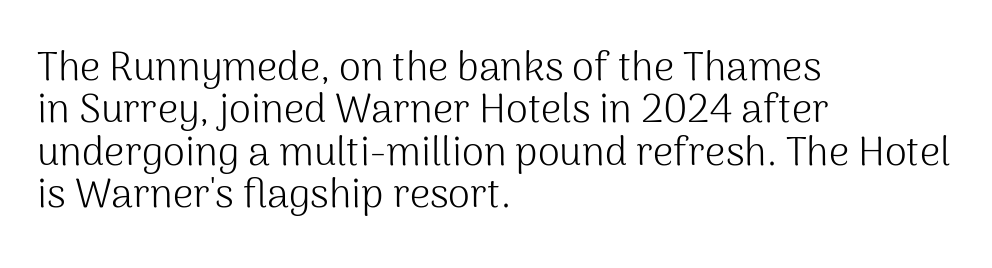
Visually the block forms a straight wall on the left and a jagged coastline on the right. This sample trades vertical openness for compactness between lines. The letters stand straight up with perfectly vertical stems. Check where the strokes stop: nothing finishes them off — pure sans.
